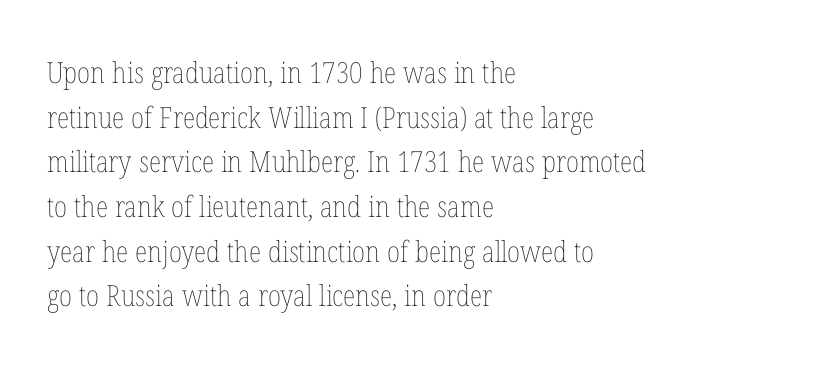
Q: Is the text bold? A: No.
Q: Is the text italic (slanted)? A: No, it is upright.
Q: Is the text underlined? A: No.
Q: How is the paragraph aligned? A: Left-aligned.
Q: Is the spacing between letters normal or unusually wide? A: Normal.
Q: Is the spacing between lines tight, normal or loose? A: Normal.
Q: Width (condensed, normal, or wide)? A: Condensed.
Q: Stroke contrast? A: Low.
Q: x-height? A: Medium.
Q: Monospaced? A: No.
